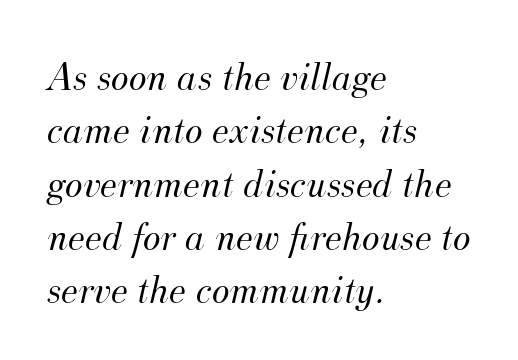
The rendering anchors every line to the left-hand side. Nobody touched the tracking dial on this one. Italic? Definitely — the glyphs are oblique. The typeface chosen for these lines features serifs. Regarding leading, the lines here are spaced in the standard way.
